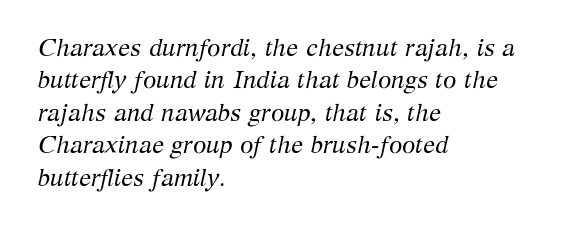
Q: Is the text bold? A: No.
Q: Is the text italic (slanted)? A: Yes, it leans right by about 12 degrees.
Q: Is the text underlined? A: No.
Q: How is the paragraph aligned? A: Left-aligned.
Q: Is the spacing between letters normal or unusually wide? A: Normal.
Q: Is the spacing between lines tight, normal or loose? A: Normal.
